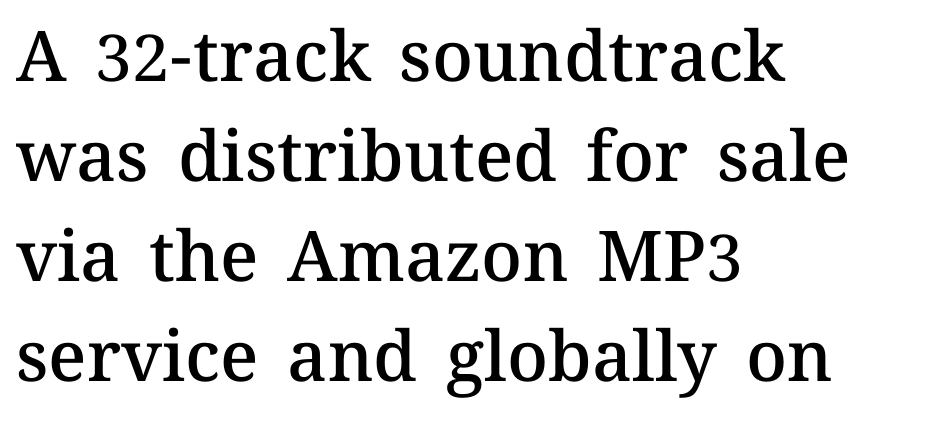
Q: Is the text bold? A: Semi-bold.
Q: Is the text italic (slanted)? A: No, it is upright.
Q: Is the text underlined? A: No.
Q: How is the paragraph aligned? A: Left-aligned.
Q: Is the spacing between letters normal or unusually wide? A: Normal.
Q: Is the spacing between lines tight, normal or loose? A: Normal.
Q: Width (condensed, normal, or wide)? A: Normal.
Q: Stroke contrast? A: Medium.
Q: x-height? A: Medium.
Q: Monospaced? A: No.
